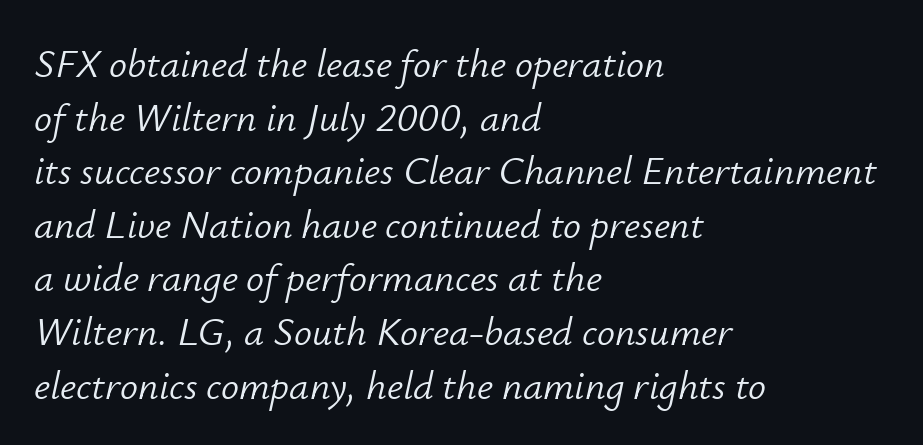
Q: Is the text bold? A: No.
Q: Is the text italic (slanted)? A: Yes, it leans right by about 12 degrees.
Q: Is the text underlined? A: No.
Q: How is the paragraph aligned? A: Left-aligned.
Q: Is the spacing between letters normal or unusually wide? A: Normal.
Q: Is the spacing between lines tight, normal or loose? A: Normal.
Q: Width (condensed, normal, or wide)? A: Normal.
Q: Stroke contrast? A: Low.
Q: x-height? A: Small.
Q: Monospaced? A: No.
